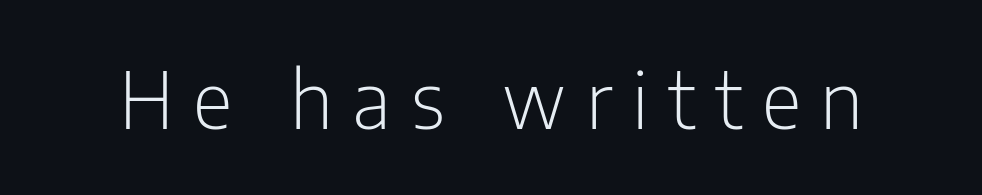
Q: Is the text bold? A: No.
Q: Is the text italic (slanted)? A: No, it is upright.
Q: Is the typeface a serif or a sans-serif typeface? A: Sans-serif.
Q: Is the text underlined? A: No.
Q: Is the spacing between letters normal or unusually wide? A: Unusually wide.
Q: Width (condensed, normal, or wide)? A: Condensed.
Q: Stroke contrast? A: Low.
Q: x-height? A: Medium.
Q: Monospaced? A: No.
